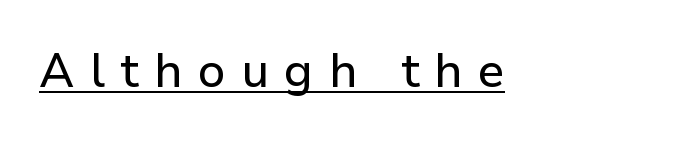
{"serif": "no", "italic": "no", "width": "normal", "stroke_contrast": "low", "x_height": "medium", "monospaced": "no", "underline": "yes", "letter_spacing": "wide", "letter_spacing_em": 0.33, "glyph_px": 47}
